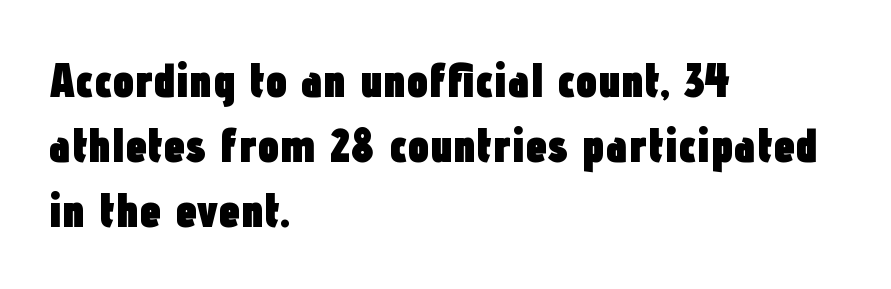
{"serif": "no", "italic": "no", "bold": "yes", "weight": "heavy", "width": "condensed", "stroke_contrast": "low", "x_height": "medium", "monospaced": "no", "underline": "no", "align": "left", "line_spacing": "normal", "line_spacing_ratio": 1.33, "letter_spacing": "normal", "letter_spacing_em": 0.0, "glyph_px": 49}
